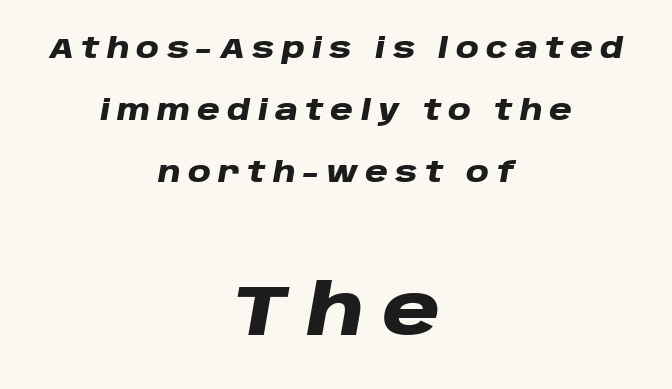
{"italic": "yes", "lean": "right", "slant_degrees": 10, "bold": "yes", "weight": "heavy", "width": "wide", "stroke_contrast": "low", "x_height": "large", "monospaced": "no", "underline": "no", "align": "center", "line_spacing": "loose", "line_spacing_ratio": 2.22, "letter_spacing": "wide", "letter_spacing_em": 0.26, "larger_block": "second", "size_ratio": 2.54, "glyph_px": 71}
